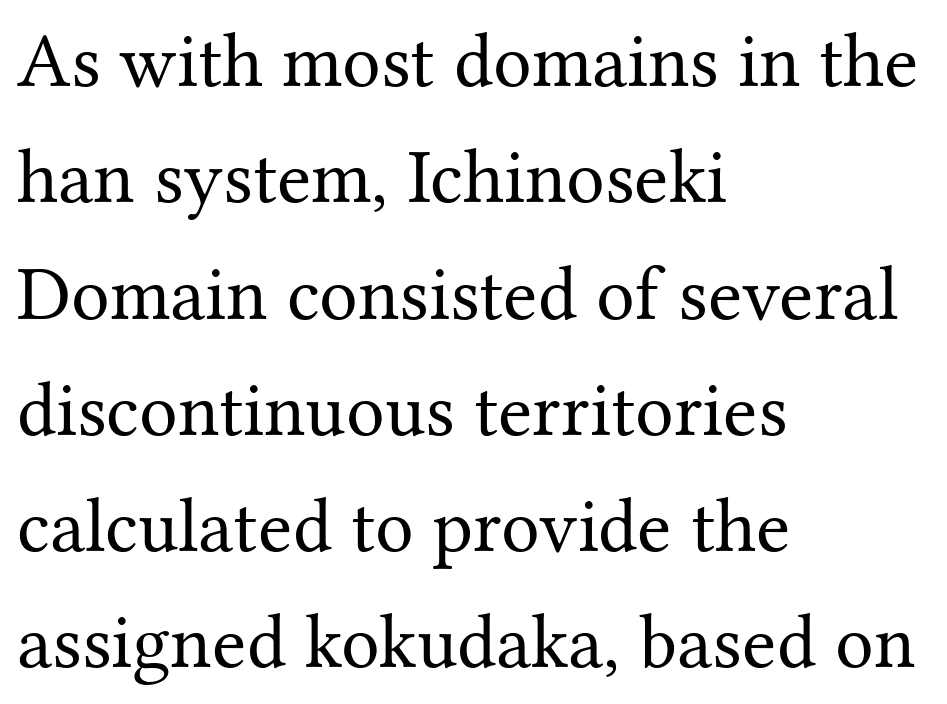
Q: Is the text bold? A: No.
Q: Is the text italic (slanted)? A: No, it is upright.
Q: Is the typeface a serif or a sans-serif typeface? A: Serif.
Q: Is the text underlined? A: No.
Q: How is the paragraph aligned? A: Left-aligned.
Q: Is the spacing between letters normal or unusually wide? A: Normal.
Q: Is the spacing between lines tight, normal or loose? A: Normal.
Q: Width (condensed, normal, or wide)? A: Normal.
Q: Stroke contrast? A: Medium.
Q: x-height? A: Medium.
Q: Monospaced? A: No.
